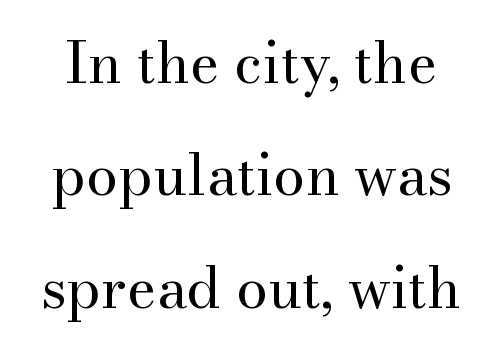
{"serif": "yes", "italic": "no", "bold": "no", "weight": "regular", "width": "normal", "stroke_contrast": "medium", "x_height": "small", "monospaced": "no", "underline": "no", "line_spacing": "loose", "line_spacing_ratio": 1.97, "letter_spacing": "normal", "letter_spacing_em": 0.0, "glyph_px": 57}
